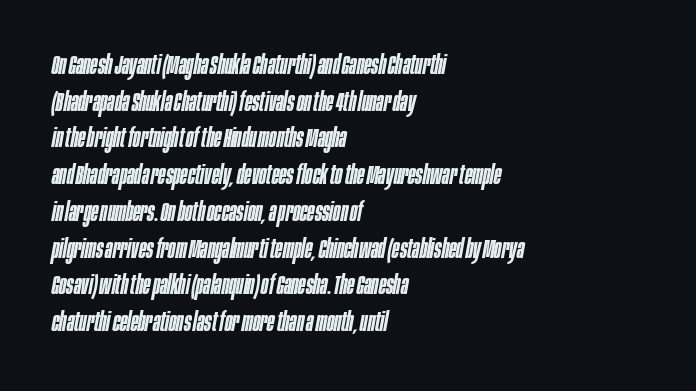
Q: Is the text bold? A: Semi-bold.
Q: Is the text italic (slanted)? A: Yes, it leans right by about 10 degrees.
Q: Is the text underlined? A: No.
Q: How is the paragraph aligned? A: Left-aligned.
Q: Is the spacing between letters normal or unusually wide? A: Normal.
Q: Is the spacing between lines tight, normal or loose? A: Normal.
